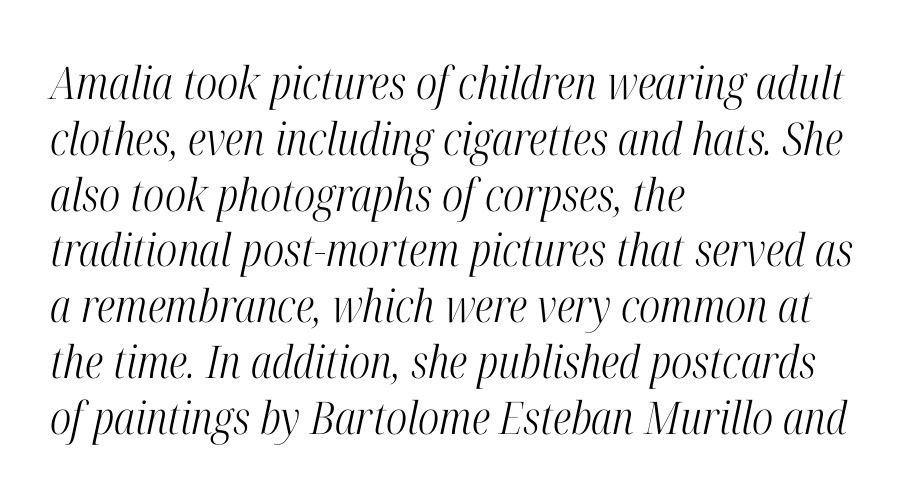
Q: Is the text bold? A: No.
Q: Is the text italic (slanted)? A: Yes, it leans right by about 12 degrees.
Q: Is the typeface a serif or a sans-serif typeface? A: Serif.
Q: Is the text underlined? A: No.
Q: How is the paragraph aligned? A: Left-aligned.
Q: Is the spacing between letters normal or unusually wide? A: Normal.
Q: Width (condensed, normal, or wide)? A: Condensed.
Q: Stroke contrast? A: High.
Q: x-height? A: Medium.
Q: Monospaced? A: No.
